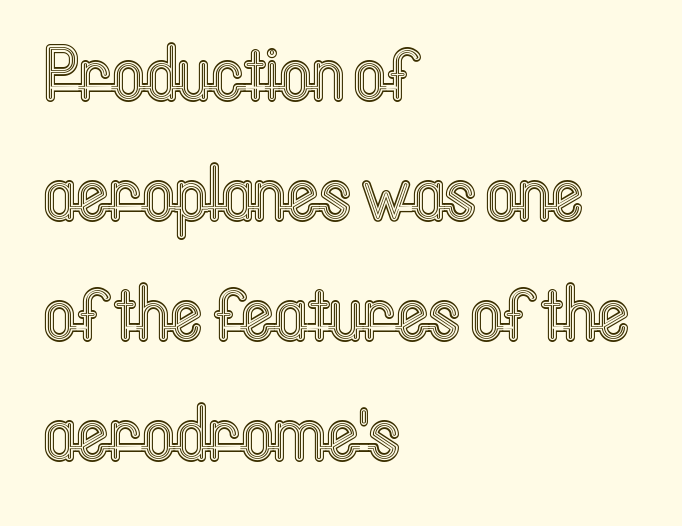
{"italic": "no", "width": "condensed", "x_height": "medium", "monospaced": "no", "underline": "no", "align": "left", "line_spacing": "normal", "line_spacing_ratio": 1.54, "letter_spacing": "normal", "letter_spacing_em": 0.0, "glyph_px": 78}
